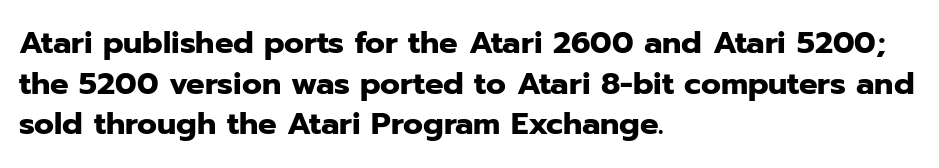
{"serif": "no", "italic": "no", "bold": "yes", "weight": "heavy", "width": "normal", "stroke_contrast": "low", "x_height": "medium", "monospaced": "no", "underline": "no", "align": "left", "line_spacing": "normal", "line_spacing_ratio": 1.31, "letter_spacing": "normal", "letter_spacing_em": 0.0, "glyph_px": 31}
